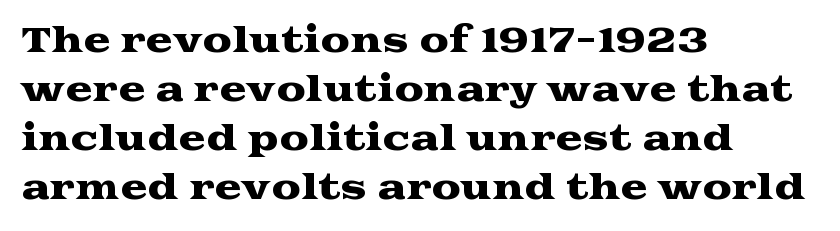
{"serif": "yes", "italic": "no", "width": "wide", "stroke_contrast": "medium", "x_height": "medium", "monospaced": "no", "underline": "no", "align": "left", "line_spacing": "normal", "line_spacing_ratio": 1.48, "letter_spacing": "normal", "letter_spacing_em": 0.0, "glyph_px": 33}
